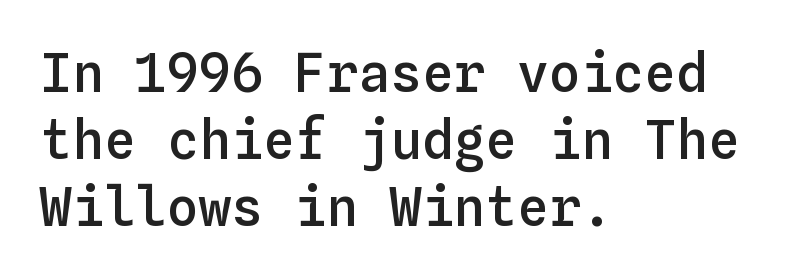
The image shows 53 px semibold type, upright, monospaced; set left-aligned, normal line spacing (1.26x), normal letter spacing, not underlined; low stroke contrast and a medium x-height.
